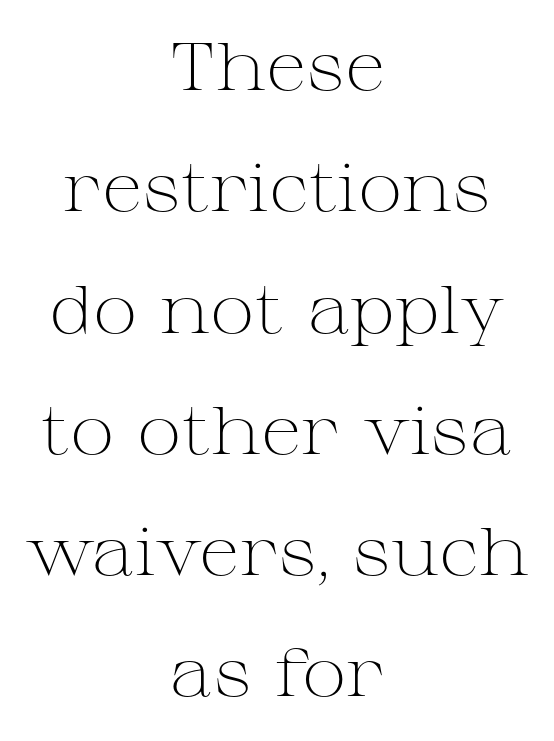
{"serif": "yes", "italic": "no", "bold": "no", "weight": "light", "width": "wide", "stroke_contrast": "medium", "x_height": "medium", "monospaced": "no", "underline": "no", "align": "center", "line_spacing_ratio": 1.81, "letter_spacing": "normal", "letter_spacing_em": 0.0, "glyph_px": 67}
